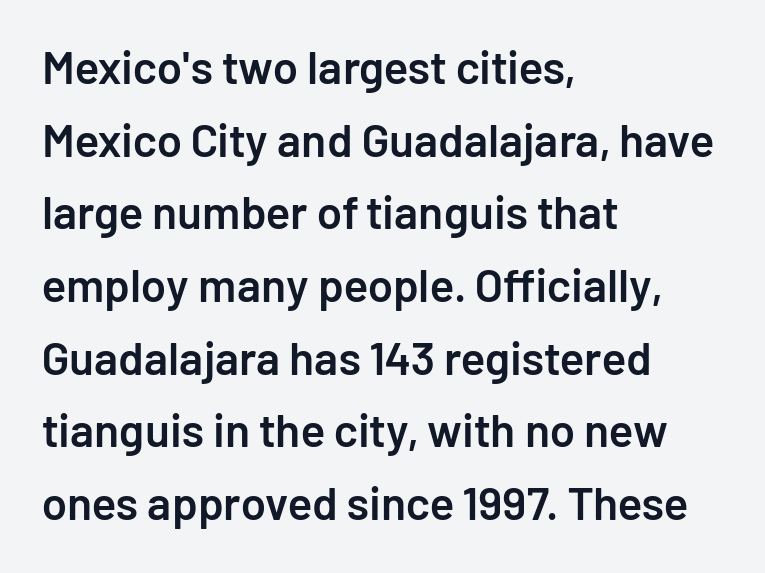
Q: Is the text bold? A: Semi-bold.
Q: Is the text italic (slanted)? A: No, it is upright.
Q: Is the typeface a serif or a sans-serif typeface? A: Sans-serif.
Q: Is the text underlined? A: No.
Q: How is the paragraph aligned? A: Left-aligned.
Q: Is the spacing between letters normal or unusually wide? A: Normal.
Q: Is the spacing between lines tight, normal or loose? A: Normal.
Q: Width (condensed, normal, or wide)? A: Normal.
Q: Stroke contrast? A: Low.
Q: x-height? A: Medium.
Q: Monospaced? A: No.
